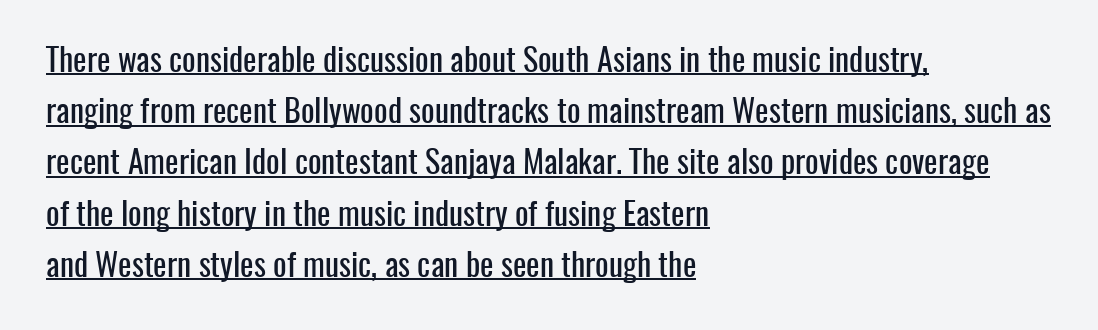
The image shows 32 px condensed sans-serif type, upright; set left-aligned, normal line spacing (1.6x), normal letter spacing, underlined; low stroke contrast and a medium x-height.
